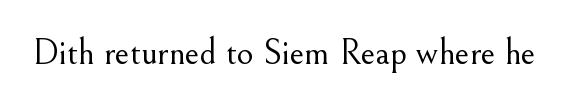
Think of a printed novel: that variable character pitch is what you see here. The specimen reads as upright at a glance. Font category for this specimen: serif. No extra ink here — the face is not bold. Tracking here is standard; glyphs follow each other at the usual distance.
